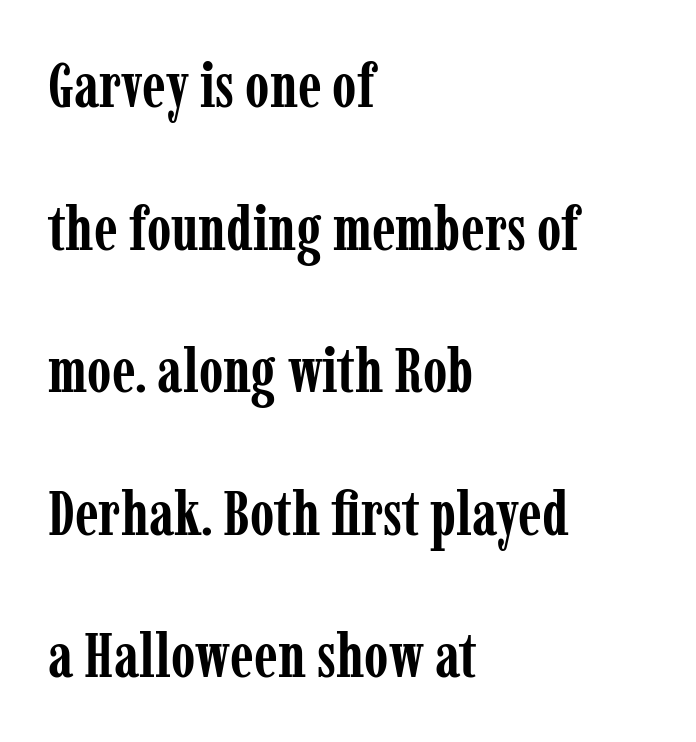
{"serif": "yes", "italic": "no", "bold": "yes", "weight": "semibold", "width": "condensed", "stroke_contrast": "low", "x_height": "medium", "monospaced": "no", "underline": "no", "align": "left", "line_spacing": "loose", "line_spacing_ratio": 2.3, "letter_spacing": "normal", "letter_spacing_em": 0.0, "glyph_px": 62}
